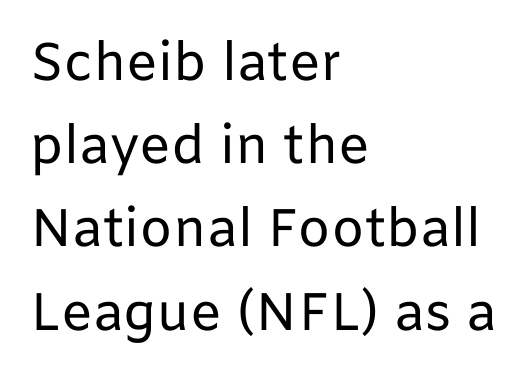
{"serif": "no", "italic": "no", "bold": "no", "weight": "regular", "width": "normal", "stroke_contrast": "low", "x_height": "medium", "monospaced": "no", "underline": "no", "align": "left", "line_spacing": "normal", "line_spacing_ratio": 1.57, "letter_spacing": "normal", "letter_spacing_em": 0.0, "glyph_px": 53}
